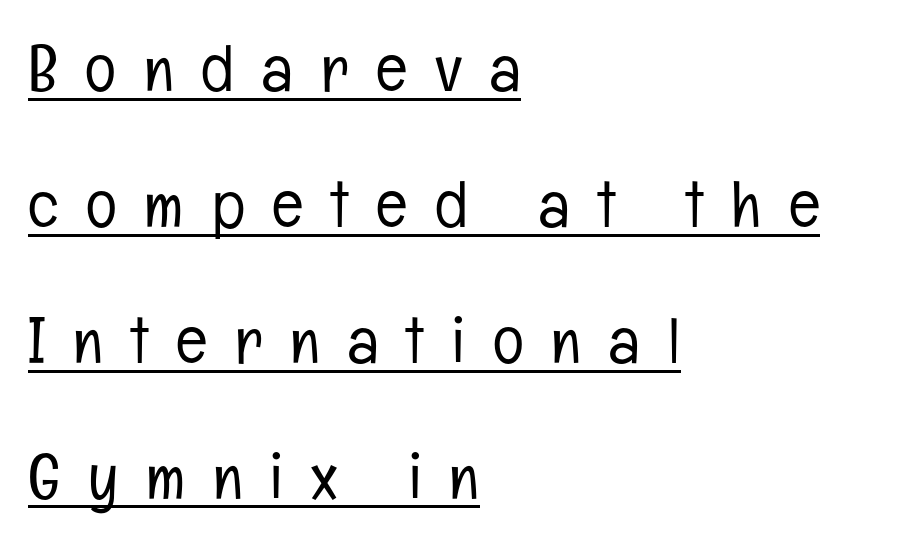
Q: Is the text bold? A: No.
Q: Is the text italic (slanted)? A: No, it is upright.
Q: Is the typeface a serif or a sans-serif typeface? A: Sans-serif.
Q: Is the text underlined? A: Yes.
Q: How is the paragraph aligned? A: Left-aligned.
Q: Is the spacing between letters normal or unusually wide? A: Unusually wide.
Q: Is the spacing between lines tight, normal or loose? A: Loose.
Q: Width (condensed, normal, or wide)? A: Condensed.
Q: Stroke contrast? A: Low.
Q: x-height? A: Medium.
Q: Monospaced? A: No.
